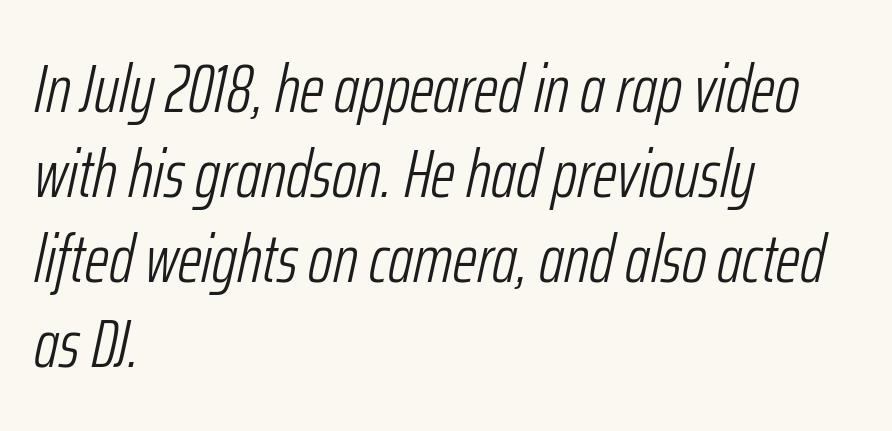
Left-aligned paragraph, ragged on the right. Character widths vary here, with narrow letters taking less room than wide ones. Notice how the stems are inclined rather than vertical — that's the hallmark of italics. The gap between lines stays unmarked. Tracking here is standard; glyphs follow each other at the usual distance.
